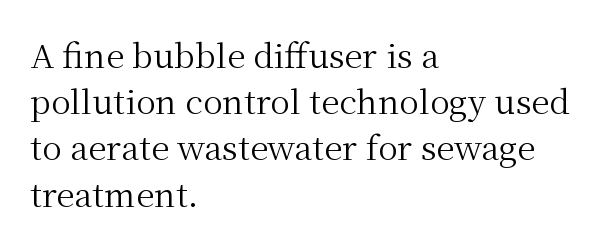
Caption: standard tracking, unaltered. A clean baseline with only descenders dipping below it. A typesetter would mark this as roman, not italic. Stem width sits at or under what a default text font uses. The text block is weighted toward the left margin, trailing off unevenly rightward.
